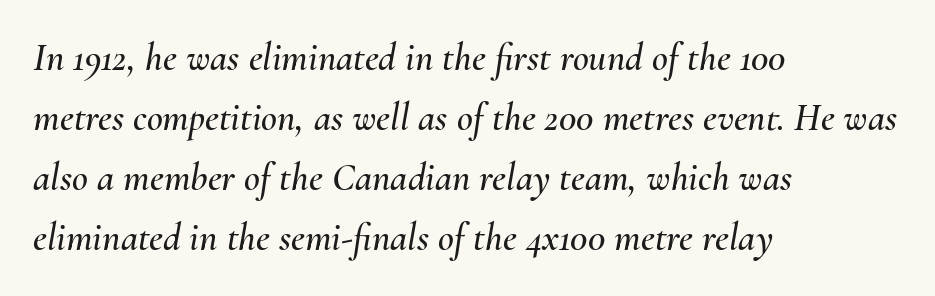
{"italic": "yes", "lean": "right", "slant_degrees": 10, "width": "normal", "stroke_contrast": "medium", "x_height": "small", "monospaced": "no", "underline": "no", "align": "left", "line_spacing": "normal", "line_spacing_ratio": 1.54, "letter_spacing": "normal", "letter_spacing_em": 0.0, "glyph_px": 39}
